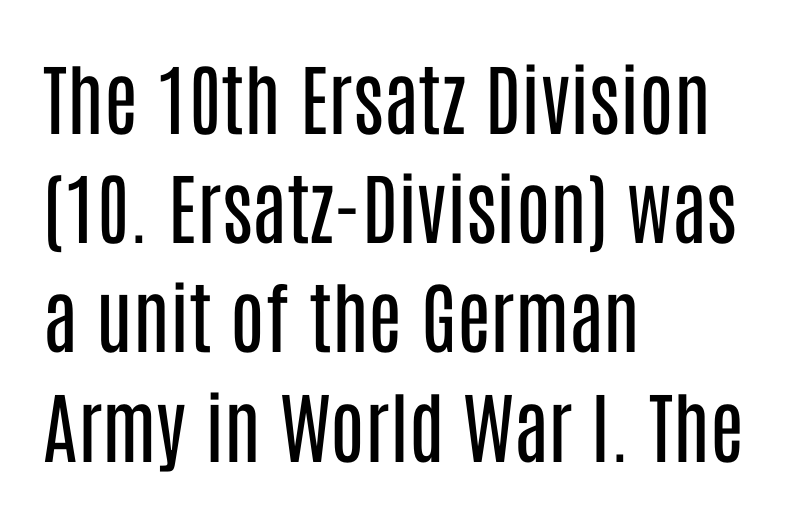
{"serif": "no", "italic": "no", "bold": "no", "weight": "regular", "width": "condensed", "stroke_contrast": "low", "x_height": "large", "monospaced": "no", "underline": "no", "align": "left", "line_spacing": "normal", "line_spacing_ratio": 1.4, "letter_spacing": "normal", "letter_spacing_em": 0.0, "glyph_px": 78}
